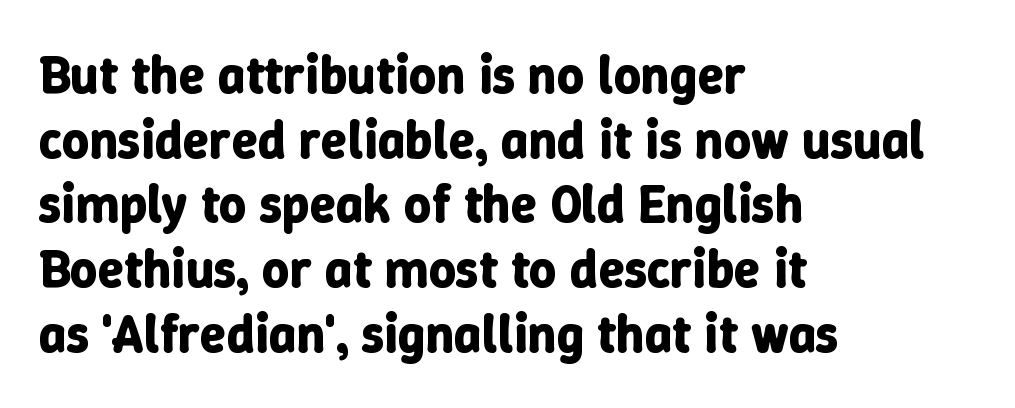
{"italic": "no", "bold": "yes", "weight": "bold", "width": "normal", "stroke_contrast": "low", "x_height": "medium", "monospaced": "no", "underline": "no", "align": "left", "line_spacing_ratio": 1.22, "letter_spacing": "normal", "letter_spacing_em": 0.0, "glyph_px": 53}
